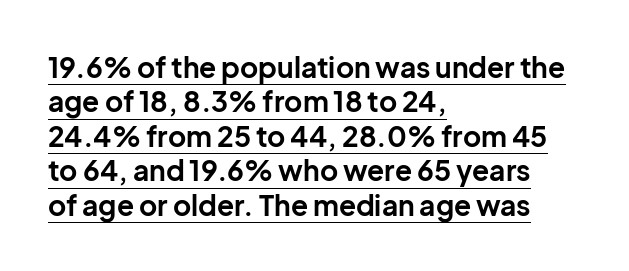
Q: Is the text bold? A: Yes.
Q: Is the text italic (slanted)? A: No, it is upright.
Q: Is the typeface a serif or a sans-serif typeface? A: Sans-serif.
Q: Is the text underlined? A: Yes.
Q: How is the paragraph aligned? A: Left-aligned.
Q: Is the spacing between letters normal or unusually wide? A: Normal.
Q: Width (condensed, normal, or wide)? A: Normal.
Q: Stroke contrast? A: Low.
Q: x-height? A: Medium.
Q: Monospaced? A: No.
